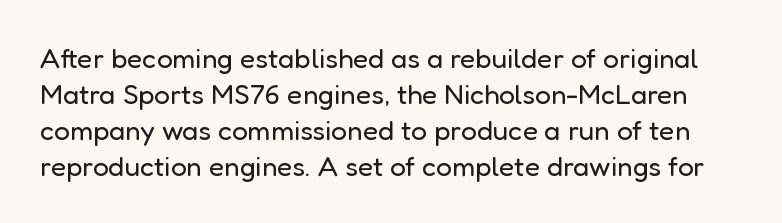
The image shows 28 px regular-weight sans-serif type, upright; set normal line spacing (1.28x), normal letter spacing, not underlined; low stroke contrast and a medium x-height.
